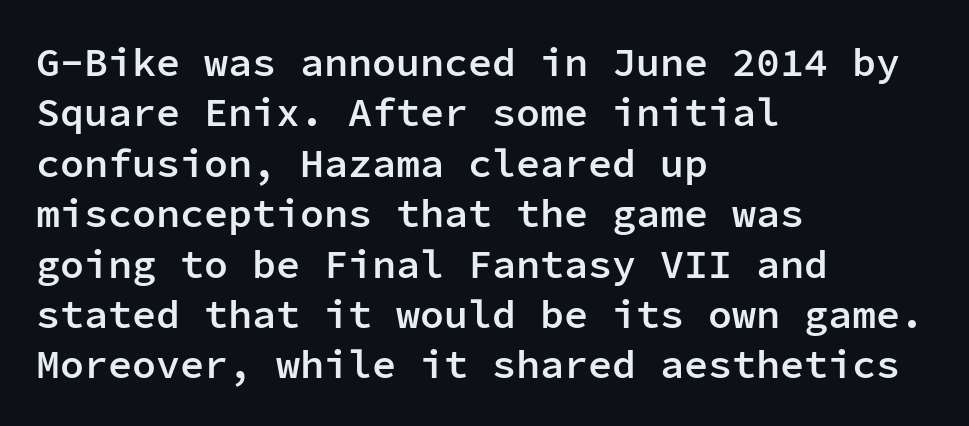
The image shows 40 px semibold sans-serif type, upright, monospaced; set left-aligned, normal line spacing (1.26x), normal letter spacing, not underlined; low stroke contrast and a medium x-height.
